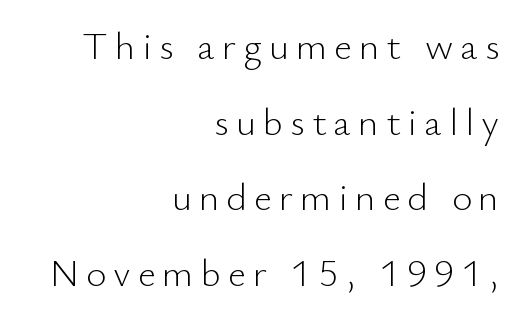
The image shows 39 px light sans-serif type, upright; set right-aligned, loose line spacing (1.94x), not underlined; low stroke contrast and a small x-height.
